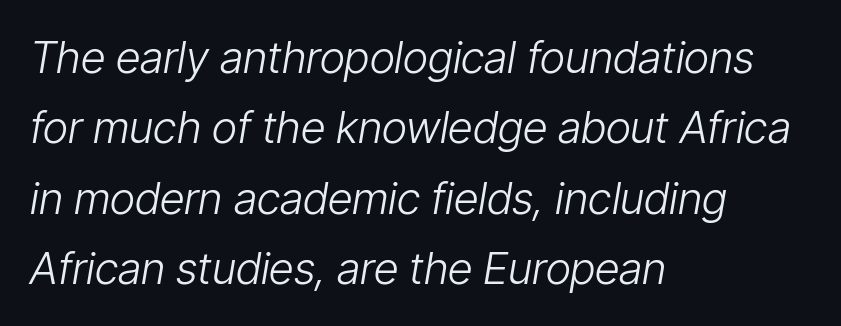
You could call the tracking neutral — neither tight nor loose. The letters advance in unequal steps, a hallmark of proportional type. The lines sit at an ordinary, default distance from one another. The foot of each line stays bare and open. Compared with a centered layout, this one pins lines to the left instead. Vertical stems look standard width or narrower in stroke.
